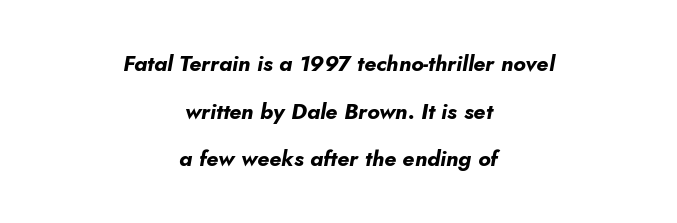
{"italic": "yes", "lean": "right", "slant_degrees": 10, "bold": "yes", "underline": "no", "align": "center", "line_spacing": "loose", "line_spacing_ratio": 2.17, "letter_spacing": "normal", "letter_spacing_em": 0.0, "glyph_px": 22}
